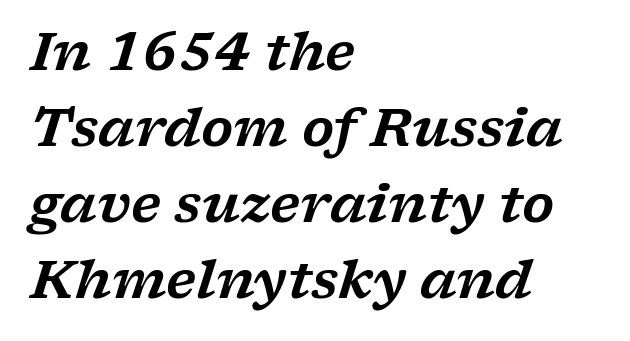
Words appear dense and cohesive because spacing is normal. Honestly, there is no underline to notice here at all. The designer left line spacing at the default. Looks like regular typesetting: each glyph gets only the width it needs. Characters are canted at an angle relative to the baseline's perpendicular.
